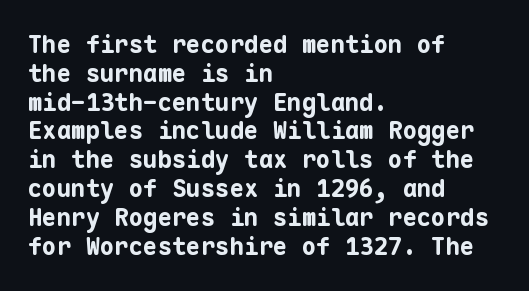
A classic flush-left, rag-right setting is used for this passage. Plenty of ink on the page — the face is bold. A typesetter would mark this as roman, not italic. In terms of letterspacing, this is plain default setting. The zone under the glyphs is completely vacant.
